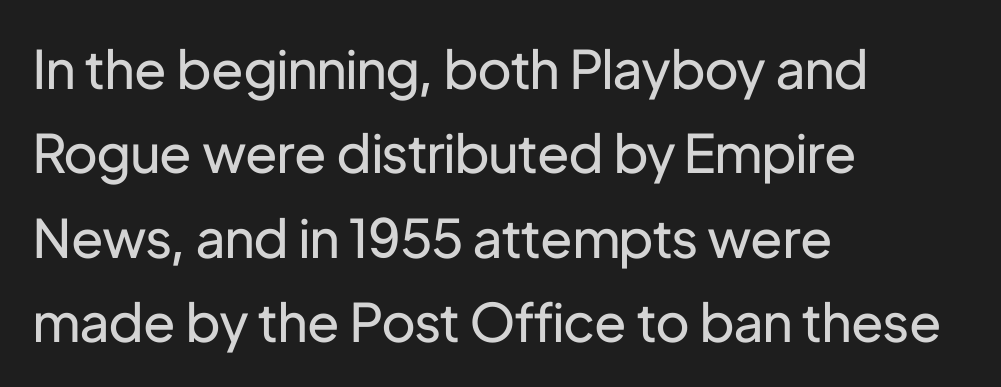
The image shows 53 px regular-weight sans-serif type, upright; set left-aligned, normal line spacing (1.59x), normal letter spacing, not underlined; low stroke contrast and a medium x-height.
